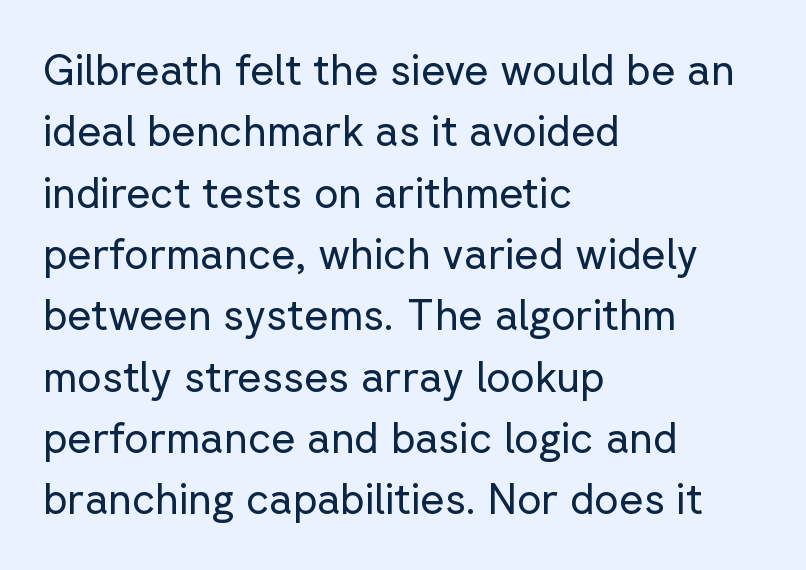
The image shows 42 px regular-weight sans-serif type, upright; set left-aligned, normal line spacing (1.46x), normal letter spacing, not underlined; low stroke contrast and a medium x-height.
